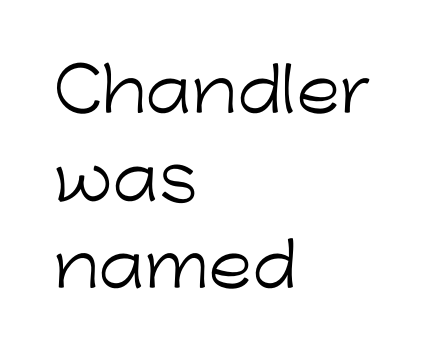
The image shows 60 px light sans-serif type, upright; set left-aligned, normal line spacing (1.46x), normal letter spacing, not underlined; low stroke contrast and a medium x-height.
